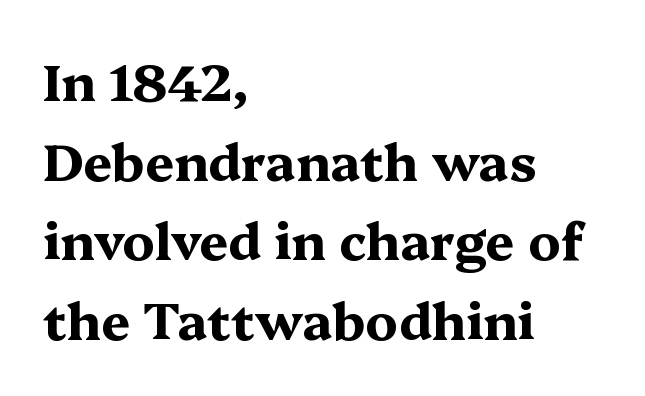
Short and long lines alike share a common starting point at left. Default kerning and tracking; the words read as compact shapes. These lines are rendered in a variable-pitch font. This sample uses an upright cut, with every glyph sitting square on the baseline. Students, this is bold: see how much ink each stroke carries. Letters rest on an invisible, unmarked baseline.
